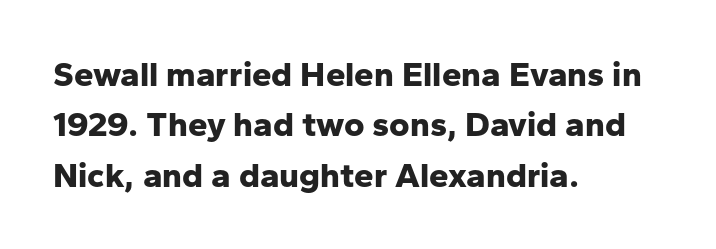
{"serif": "no", "italic": "no", "bold": "yes", "weight": "bold", "width": "normal", "stroke_contrast": "low", "x_height": "medium", "monospaced": "no", "underline": "no", "align": "left", "line_spacing": "normal", "line_spacing_ratio": 1.44, "letter_spacing": "normal", "letter_spacing_em": 0.0, "glyph_px": 35}
